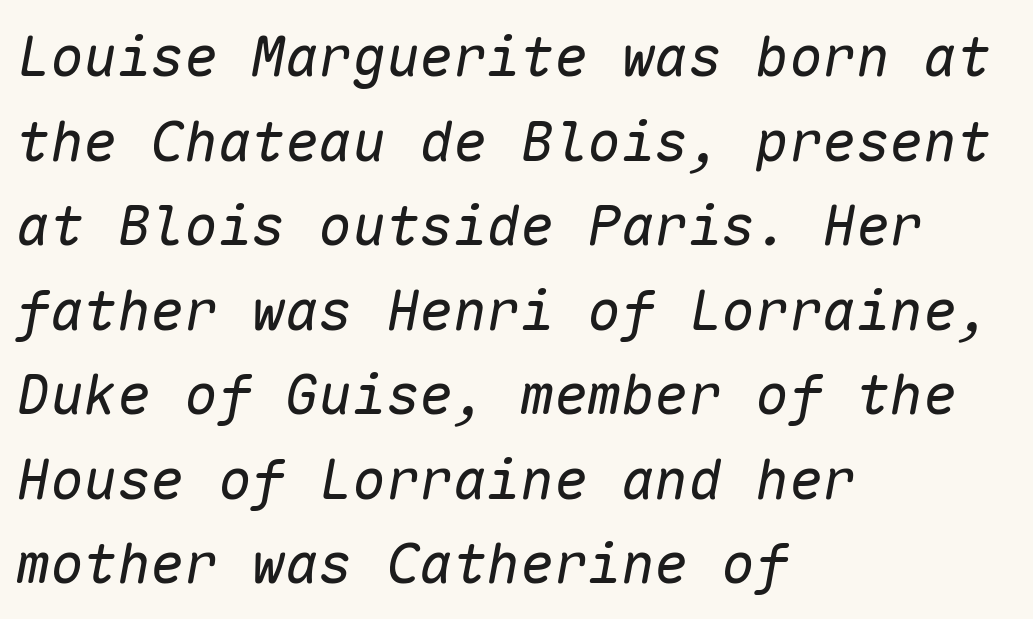
Q: Is the text bold? A: No.
Q: Is the text italic (slanted)? A: Yes, it leans right by about 10 degrees.
Q: Is the text underlined? A: No.
Q: How is the paragraph aligned? A: Left-aligned.
Q: Is the spacing between letters normal or unusually wide? A: Normal.
Q: Is the spacing between lines tight, normal or loose? A: Normal.
Q: Width (condensed, normal, or wide)? A: Normal.
Q: Stroke contrast? A: Low.
Q: x-height? A: Medium.
Q: Monospaced? A: Yes.
